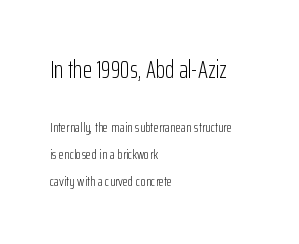
The image shows 24 px text type, upright; set left-aligned, loose line spacing (1.94x), normal letter spacing, not underlined; the first (top) block is 1.71x larger.
